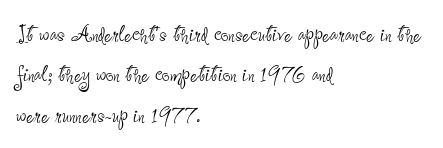
Q: Is the text bold? A: No.
Q: Is the text italic (slanted)? A: Yes.
Q: Is the text underlined? A: No.
Q: How is the paragraph aligned? A: Left-aligned.
Q: Is the spacing between letters normal or unusually wide? A: Normal.
Q: Is the spacing between lines tight, normal or loose? A: Normal.
